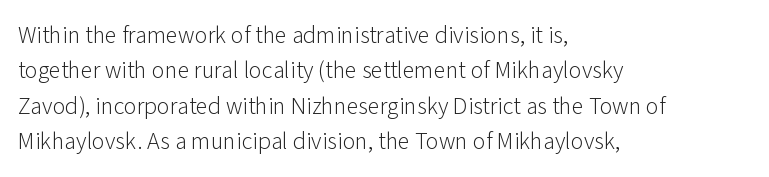
Q: Is the text bold? A: No.
Q: Is the text italic (slanted)? A: No, it is upright.
Q: Is the text underlined? A: No.
Q: How is the paragraph aligned? A: Left-aligned.
Q: Is the spacing between letters normal or unusually wide? A: Normal.
Q: Is the spacing between lines tight, normal or loose? A: Normal.
